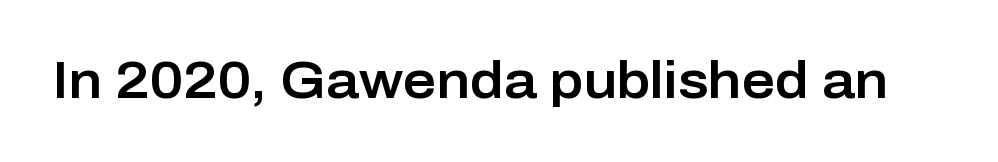
{"serif": "no", "italic": "no", "width": "normal", "stroke_contrast": "low", "x_height": "medium", "monospaced": "no", "underline": "no", "letter_spacing": "normal", "letter_spacing_em": 0.0, "glyph_px": 51}
